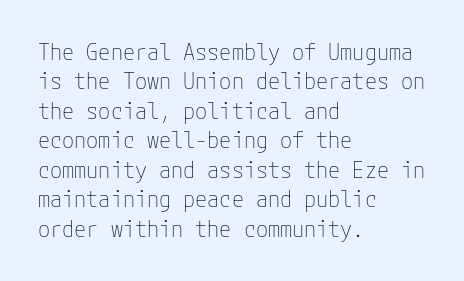
Bare-footed words on every line. Every stem runs plumb, perpendicular to the baseline. The typesetting does not lean heavy: it is not bold. Tracking value appears to be zero — textbook default spacing. The vertical gap from one line to the next is medium.
